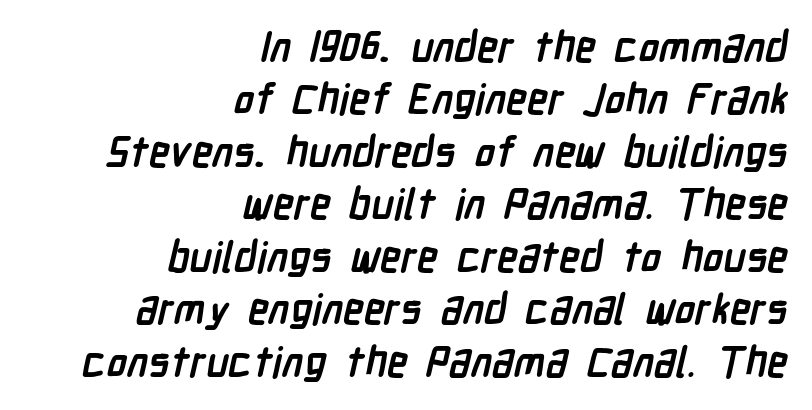
{"serif": "no", "bold": "yes", "weight": "semibold", "width": "condensed", "stroke_contrast": "low", "x_height": "medium", "monospaced": "no", "underline": "no", "align": "right", "line_spacing": "normal", "line_spacing_ratio": 1.25, "letter_spacing": "normal", "letter_spacing_em": 0.0, "glyph_px": 42}
